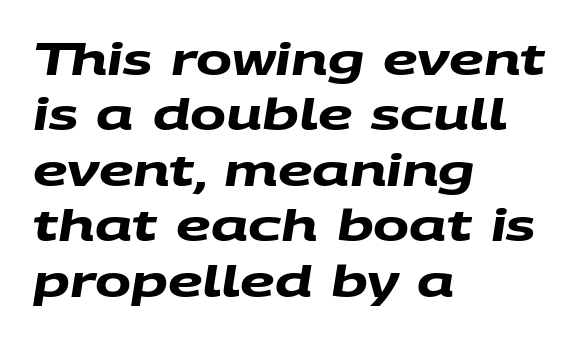
{"serif": "no", "bold": "yes", "weight": "heavy", "width": "wide", "stroke_contrast": "medium", "x_height": "large", "monospaced": "no", "underline": "no", "align": "left", "line_spacing": "normal", "line_spacing_ratio": 1.29, "letter_spacing": "normal", "letter_spacing_em": 0.0, "glyph_px": 43}
